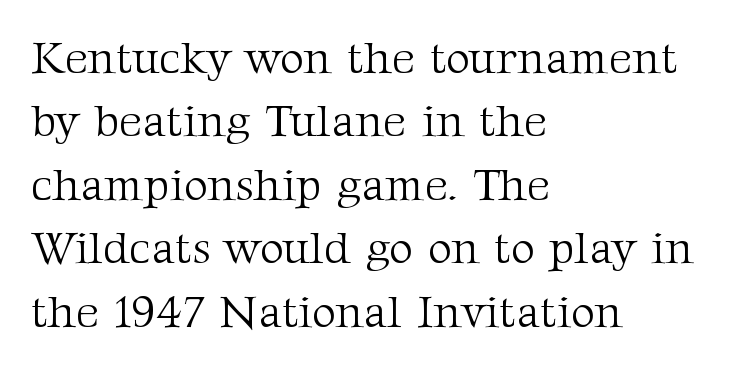
A typesetter would mark this as roman, not italic. The lines sit at an ordinary, default distance from one another. The area under the type is left untouched. Notice how the passage keeps a crisp vertical edge on the left only.
